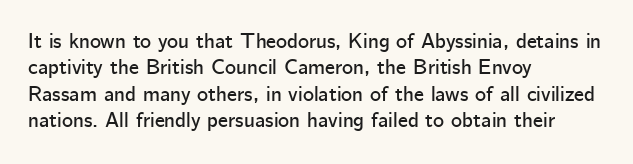
Q: Is the text italic (slanted)? A: No, it is upright.
Q: Is the text underlined? A: No.
Q: How is the paragraph aligned? A: Left-aligned.
Q: Is the spacing between letters normal or unusually wide? A: Normal.
Q: Is the spacing between lines tight, normal or loose? A: Normal.
